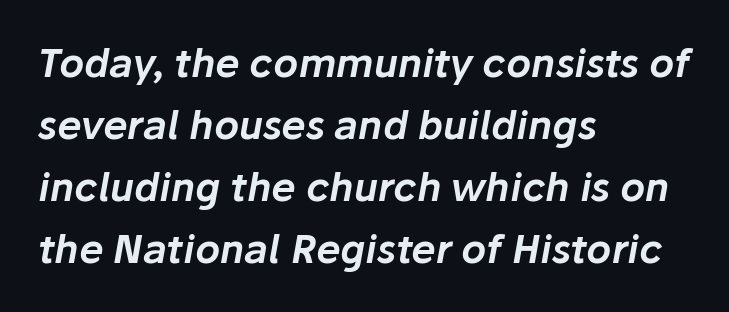
The image shows 39 px text type, italic (leaning right); set left-aligned, normal line spacing (1.59x), normal letter spacing, not underlined; low stroke contrast and a medium x-height.
